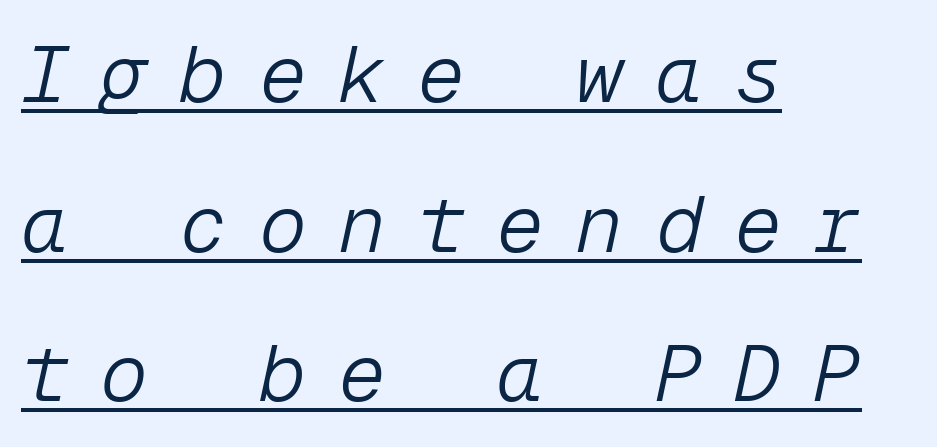
Q: Is the text bold? A: No.
Q: Is the text italic (slanted)? A: Yes, it leans right by about 12 degrees.
Q: Is the text underlined? A: Yes.
Q: How is the paragraph aligned? A: Left-aligned.
Q: Is the spacing between letters normal or unusually wide? A: Unusually wide.
Q: Width (condensed, normal, or wide)? A: Normal.
Q: Stroke contrast? A: Low.
Q: x-height? A: Medium.
Q: Monospaced? A: Yes.
